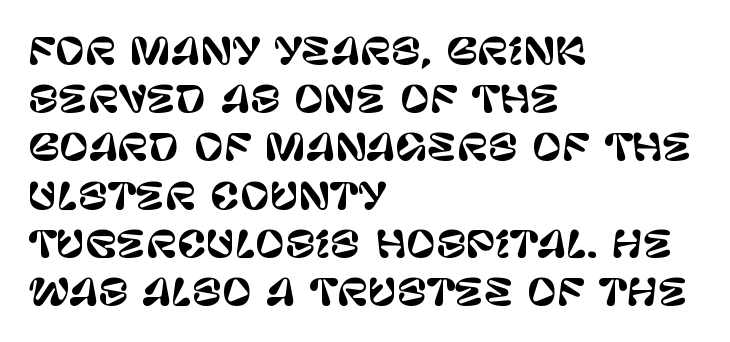
Standard letterfit; no display-style spreading of the glyphs. Does the leading feel generous? No, just average. One-word summary of the alignment: left. Typographically, this falls in the sans-serif category. The rendering uses natural spacing where letterforms have individual widths. The space directly below the letters is spotless.
